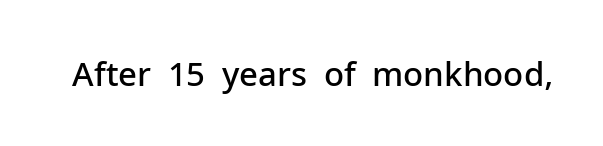
{"serif": "no", "italic": "no", "bold": "semi", "weight": "semibold", "width": "normal", "stroke_contrast": "low", "x_height": "medium", "monospaced": "no", "underline": "no", "letter_spacing": "normal", "letter_spacing_em": 0.0, "glyph_px": 33}
